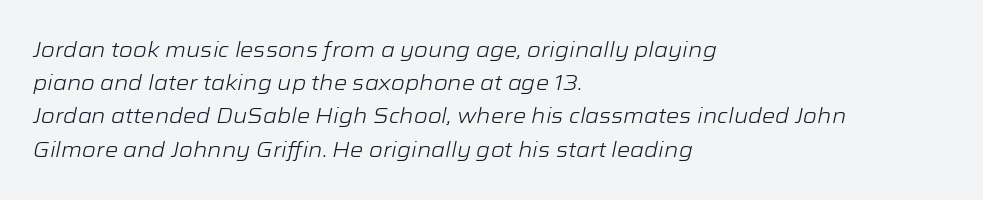
The typeface has the unassuming heft of standard copy or less. Inter-character spacing is left at the font's built-in metrics. Decoration check: the copy has no underline. Compared with a centered layout, this one pins lines to the left instead.
